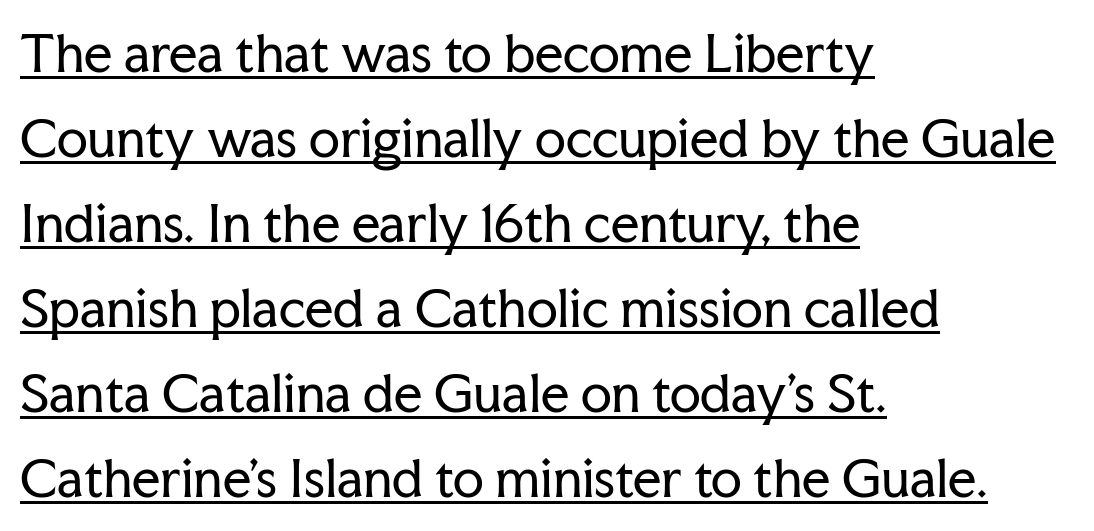
A rule runs beneath these lines of type. A normal amount of white space separates one row of letters from the next. Tall strokes in this sample are plumb rather than angled. The type family on display is of the serif kind. Tracking value appears to be zero — textbook default spacing.
